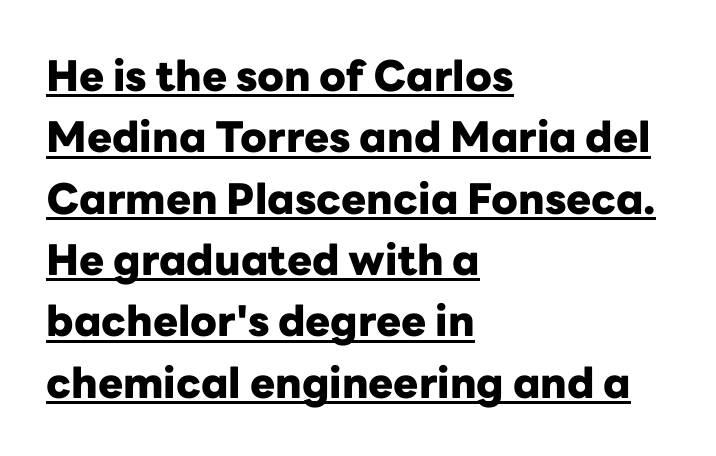
The image shows 42 px heavy sans-serif type, upright; set left-aligned, normal line spacing (1.46x), normal letter spacing, underlined; low stroke contrast and a medium x-height.
